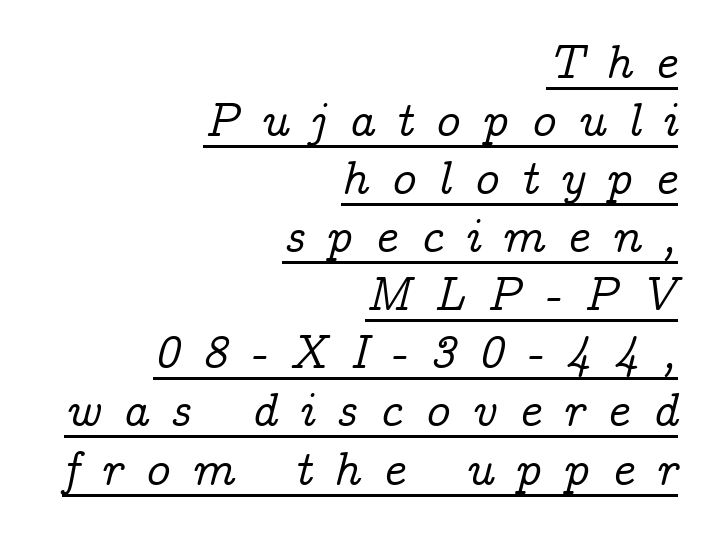
Observe the lean: these are italic letterforms. The face used here is rendered with a markedly widened letterfit. Caption: lettering with a line underneath. This sample is right-justified, so line beginnings fall wherever the words allow.
